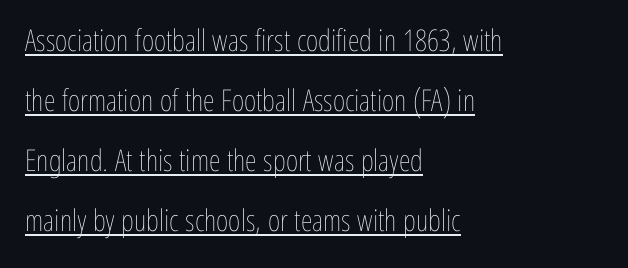
{"italic": "no", "bold": "no", "weight": "thin", "width": "condensed", "stroke_contrast": "low", "x_height": "medium", "monospaced": "no", "underline": "yes", "align": "left", "line_spacing": "loose", "line_spacing_ratio": 2.0, "letter_spacing": "normal", "letter_spacing_em": 0.0, "glyph_px": 30}
